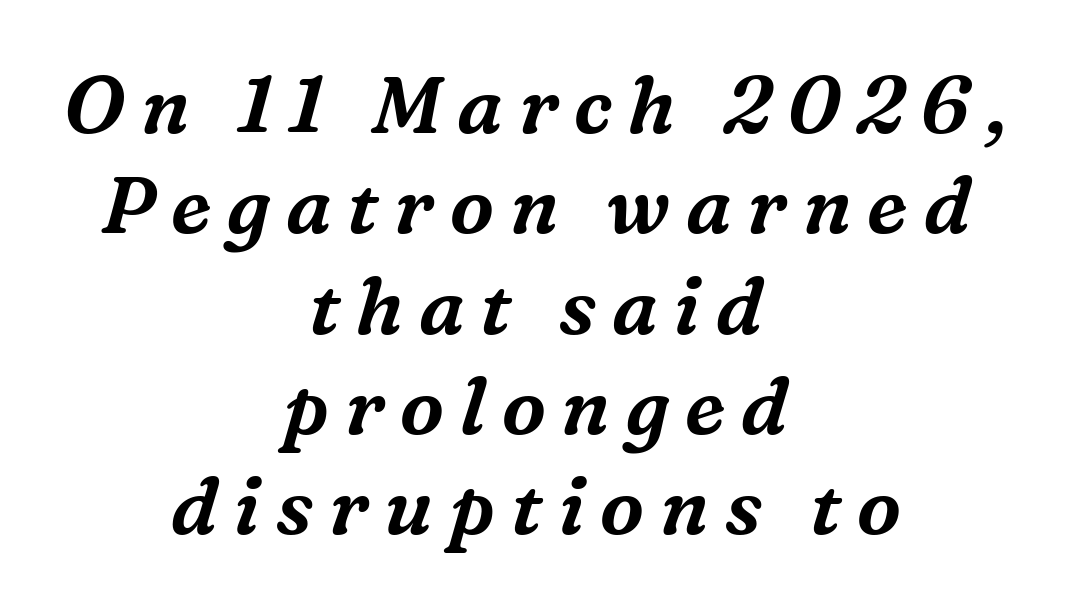
{"serif": "yes", "italic": "yes", "lean": "right", "slant_degrees": 16, "width": "normal", "stroke_contrast": "medium", "x_height": "medium", "monospaced": "no", "underline": "no", "align": "center", "line_spacing": "normal", "line_spacing_ratio": 1.27, "letter_spacing": "wide", "letter_spacing_em": 0.2, "glyph_px": 79}
